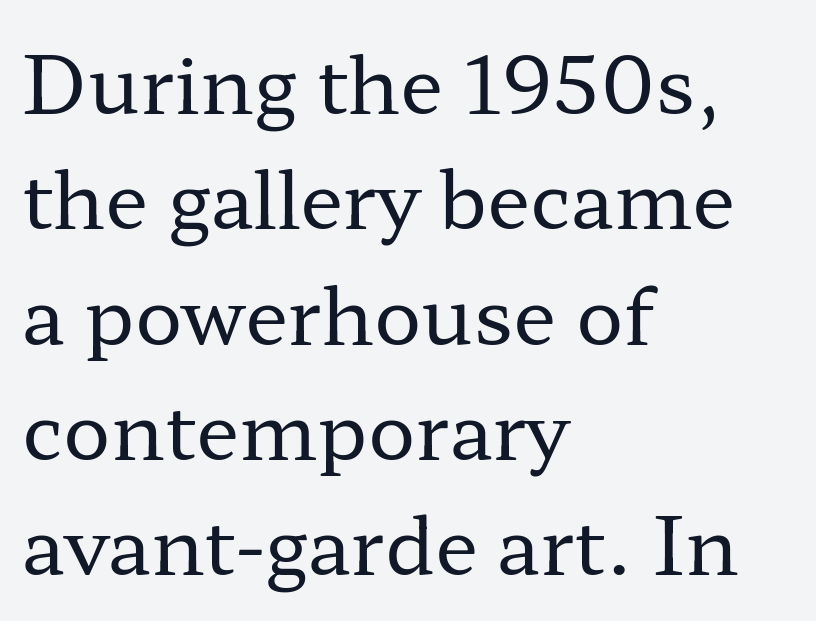
{"serif": "yes", "italic": "no", "bold": "no", "weight": "regular", "width": "wide", "stroke_contrast": "low", "x_height": "medium", "monospaced": "no", "underline": "no", "align": "left", "line_spacing": "normal", "line_spacing_ratio": 1.46, "letter_spacing": "normal", "letter_spacing_em": 0.0, "glyph_px": 79}
